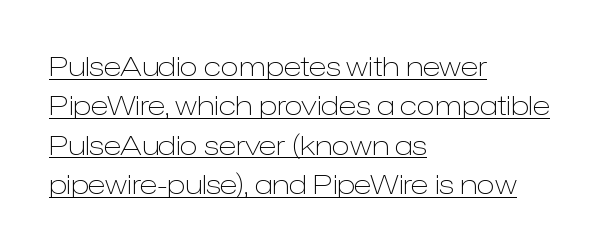
Q: Is the text bold? A: No.
Q: Is the text italic (slanted)? A: No, it is upright.
Q: Is the text underlined? A: Yes.
Q: How is the paragraph aligned? A: Left-aligned.
Q: Is the spacing between letters normal or unusually wide? A: Normal.
Q: Is the spacing between lines tight, normal or loose? A: Normal.
